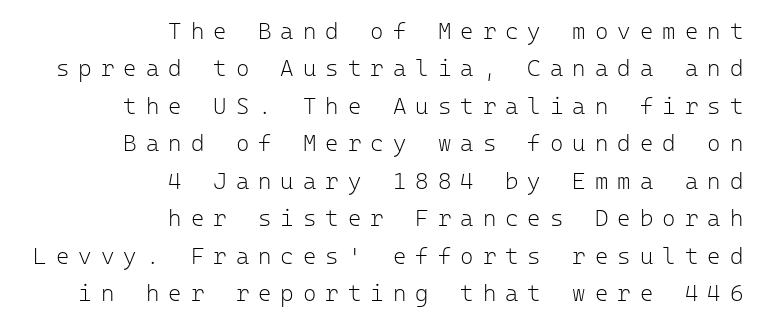
Q: Is the text bold? A: No.
Q: Is the text italic (slanted)? A: No, it is upright.
Q: Is the text underlined? A: No.
Q: How is the paragraph aligned? A: Right-aligned.
Q: Is the spacing between letters normal or unusually wide? A: Unusually wide.
Q: Is the spacing between lines tight, normal or loose? A: Normal.
